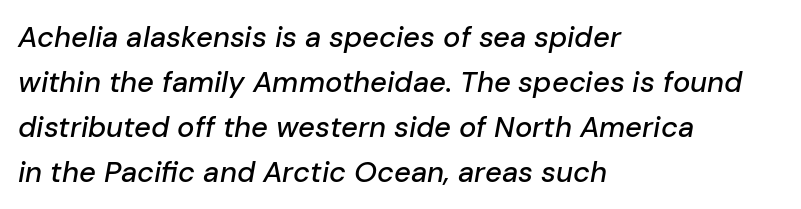
The image shows 29 px text type, italic (leaning right); set left-aligned, normal line spacing (1.55x), normal letter spacing, not underlined; low stroke contrast and a medium x-height.
